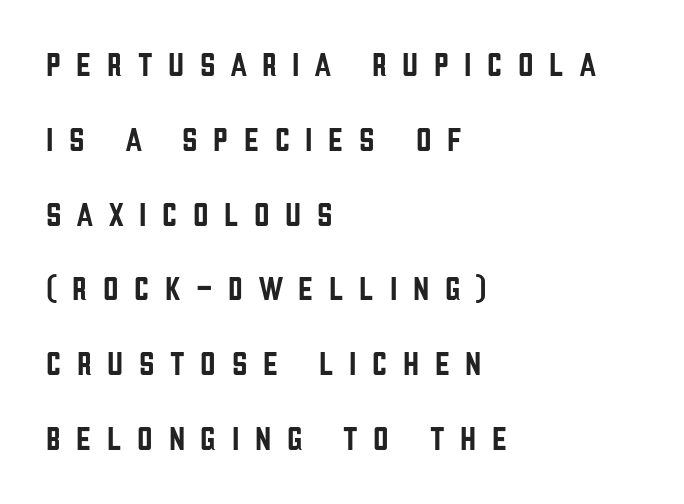
{"serif": "no", "italic": "no", "width": "condensed", "stroke_contrast": "low", "x_height": "large", "monospaced": "no", "underline": "no", "align": "left", "line_spacing": "loose", "line_spacing_ratio": 2.2, "letter_spacing": "wide", "letter_spacing_em": 0.46, "glyph_px": 34}
